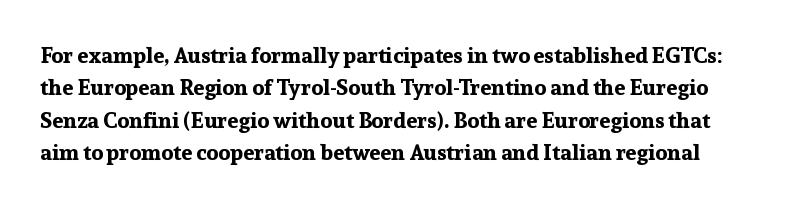
The image shows 22 px bold type, upright; set normal line spacing (1.47x), normal letter spacing, not underlined.
